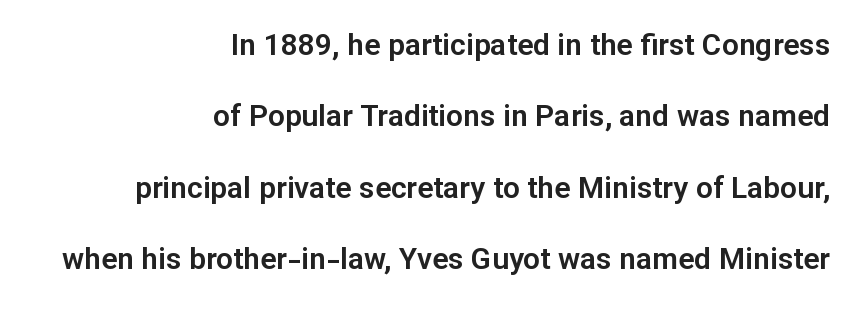
{"serif": "no", "italic": "no", "width": "normal", "stroke_contrast": "low", "x_height": "medium", "monospaced": "no", "underline": "no", "align": "right", "line_spacing": "loose", "line_spacing_ratio": 2.38, "letter_spacing": "normal", "letter_spacing_em": 0.0, "glyph_px": 30}
